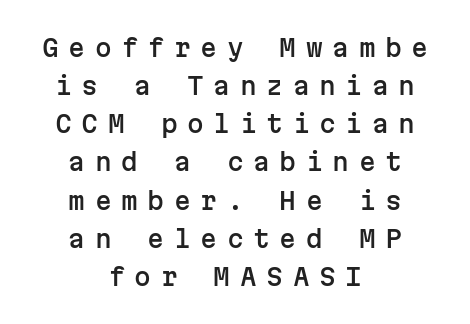
Q: Is the text italic (slanted)? A: No, it is upright.
Q: Is the text underlined? A: No.
Q: How is the paragraph aligned? A: Centered.
Q: Is the spacing between letters normal or unusually wide? A: Unusually wide.
Q: Is the spacing between lines tight, normal or loose? A: Normal.
